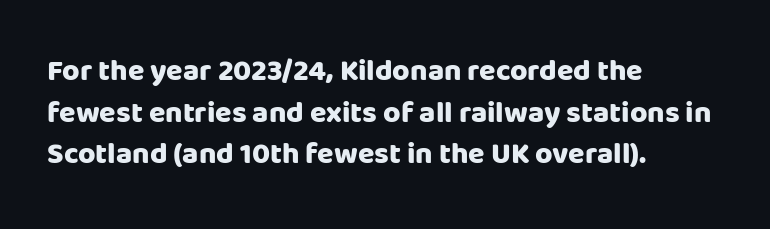
Q: Is the text bold? A: Yes.
Q: Is the text italic (slanted)? A: No, it is upright.
Q: Is the typeface a serif or a sans-serif typeface? A: Sans-serif.
Q: Is the text underlined? A: No.
Q: How is the paragraph aligned? A: Left-aligned.
Q: Is the spacing between letters normal or unusually wide? A: Normal.
Q: Is the spacing between lines tight, normal or loose? A: Normal.
Q: Width (condensed, normal, or wide)? A: Normal.
Q: Stroke contrast? A: Low.
Q: x-height? A: Large.
Q: Monospaced? A: No.
